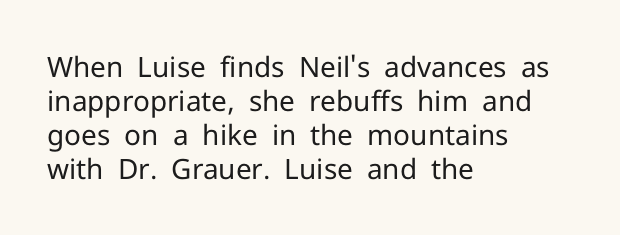
The image shows 28 px regular-weight sans-serif type, upright; set left-aligned, line spacing 1.21x, normal letter spacing, not underlined; low stroke contrast and a medium x-height.
